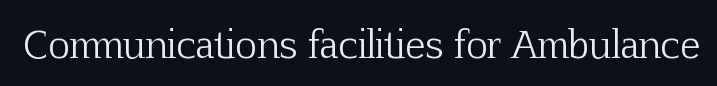
The image shows 37 px light serif type, upright; set normal letter spacing, not underlined; low stroke contrast and a medium x-height.
